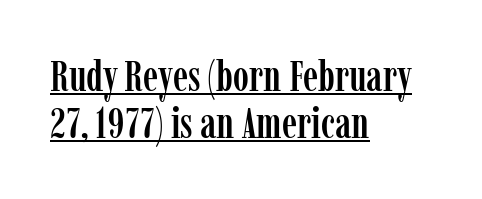
Think of a printed novel: that variable character pitch is what you see here. Students, note that the glyphs here touch the page at normal intervals. Layout note: lines flush left. The rendered words wear a rule along their underside. Serif or sans? Serif — the stroke terminals have little feet.
